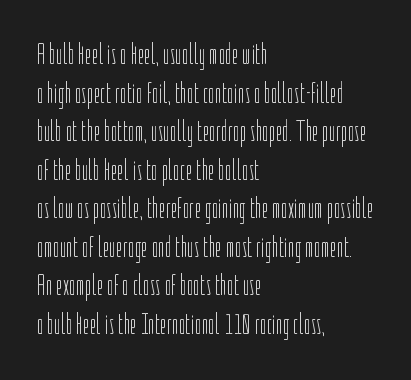
{"serif": "no", "italic": "no", "bold": "no", "weight": "light", "width": "condensed", "stroke_contrast": "low", "x_height": "medium", "monospaced": "no", "underline": "no", "align": "left", "line_spacing": "normal", "line_spacing_ratio": 1.33, "letter_spacing": "normal", "letter_spacing_em": 0.0, "glyph_px": 29}
